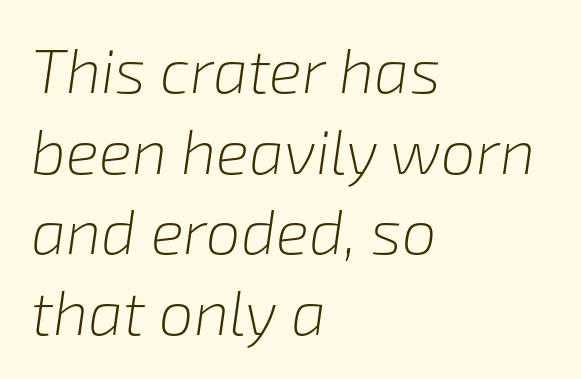
The image shows 62 px light type, italic (leaning right); set left-aligned, normal line spacing (1.3x), normal letter spacing, not underlined; low stroke contrast and a medium x-height.
